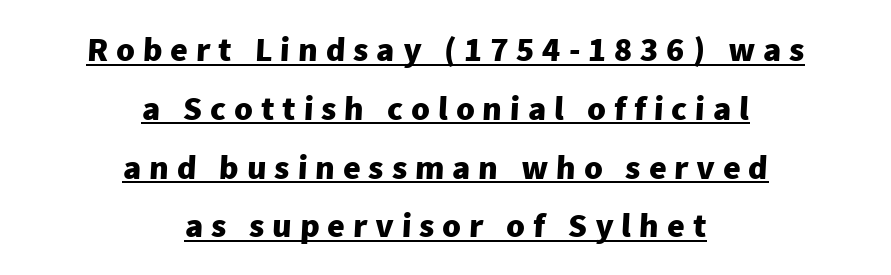
Q: Is the text bold? A: Yes.
Q: Is the typeface a serif or a sans-serif typeface? A: Sans-serif.
Q: Is the text underlined? A: Yes.
Q: How is the paragraph aligned? A: Centered.
Q: Is the spacing between letters normal or unusually wide? A: Unusually wide.
Q: Width (condensed, normal, or wide)? A: Normal.
Q: Stroke contrast? A: Low.
Q: x-height? A: Medium.
Q: Monospaced? A: No.
